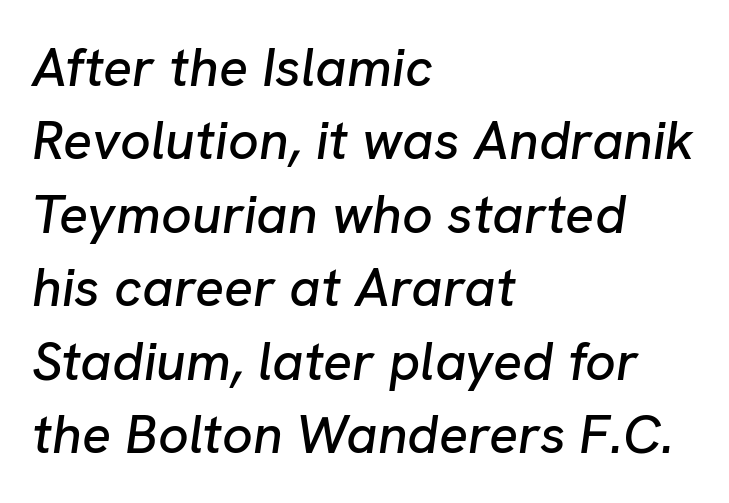
Q: Is the text italic (slanted)? A: Yes, it leans right by about 8 degrees.
Q: Is the text underlined? A: No.
Q: How is the paragraph aligned? A: Left-aligned.
Q: Is the spacing between letters normal or unusually wide? A: Normal.
Q: Is the spacing between lines tight, normal or loose? A: Normal.
Q: Width (condensed, normal, or wide)? A: Normal.
Q: Stroke contrast? A: Low.
Q: x-height? A: Medium.
Q: Monospaced? A: No.
